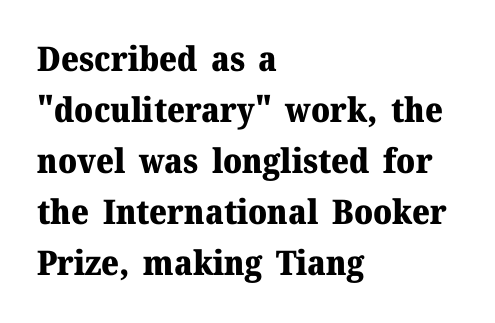
The image shows 34 px heavy serif type, upright; set left-aligned, normal line spacing (1.5x), normal letter spacing, not underlined; medium stroke contrast and a medium x-height.
